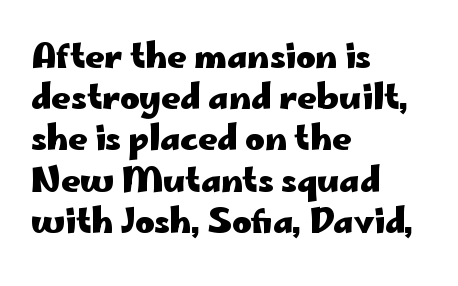
{"serif": "no", "italic": "no", "bold": "yes", "weight": "heavy", "width": "wide", "stroke_contrast": "low", "x_height": "small", "monospaced": "no", "underline": "no", "align": "left", "line_spacing": "normal", "line_spacing_ratio": 1.25, "letter_spacing": "normal", "letter_spacing_em": 0.0, "glyph_px": 33}
